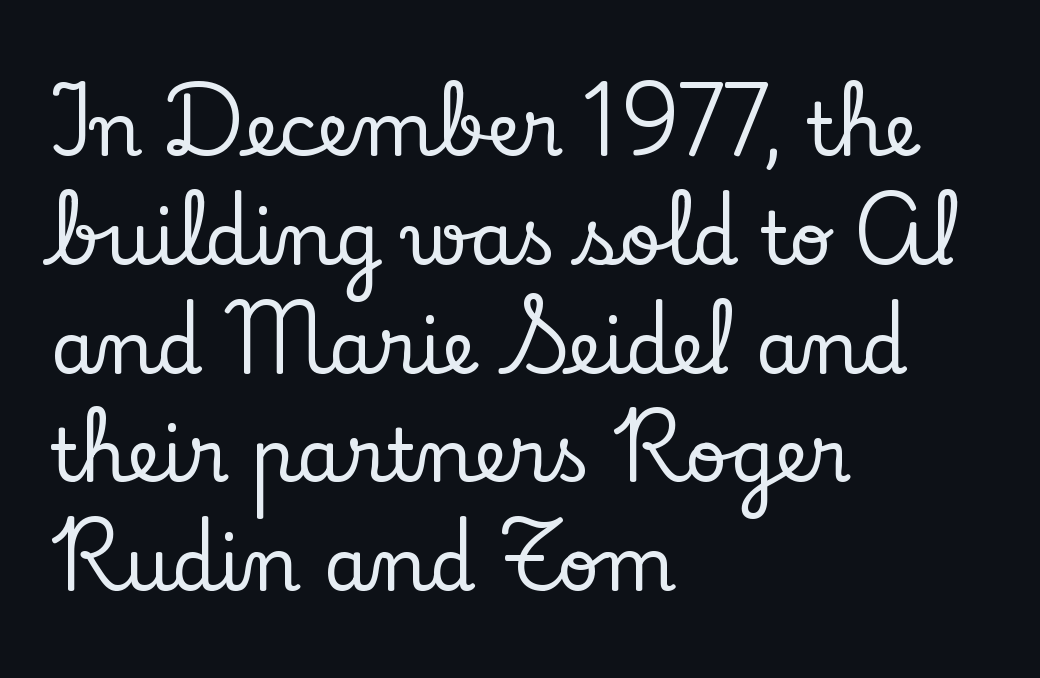
{"serif": "yes", "italic": "no", "width": "normal", "stroke_contrast": "low", "x_height": "small", "monospaced": "no", "underline": "no", "align": "left", "line_spacing": "normal", "line_spacing_ratio": 1.49, "letter_spacing": "normal", "letter_spacing_em": 0.0, "glyph_px": 73}
